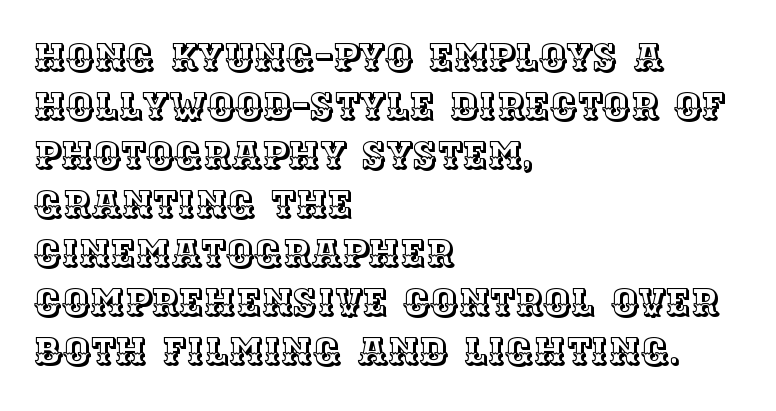
A typesetter would call this proportional, since set widths differ per character. Just letters on the line, the space beneath them empty. Does the copy run flush right? No — it runs flush left. The face used here is rendered with its standard letterfit. Quick note: not italic, upright. The designer left line spacing at the default.
